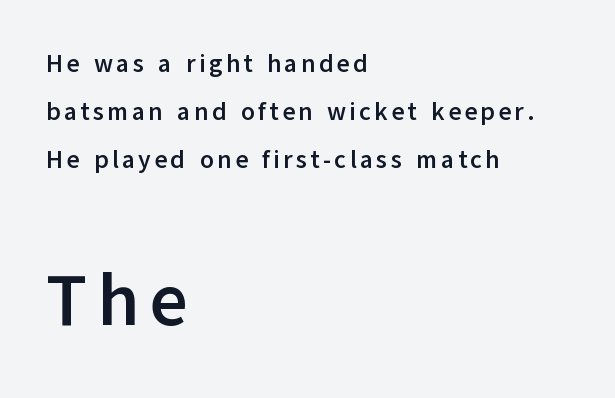
Q: Is the text bold? A: Yes.
Q: Is the text italic (slanted)? A: No, it is upright.
Q: Is the typeface a serif or a sans-serif typeface? A: Sans-serif.
Q: Is the text underlined? A: No.
Q: How is the paragraph aligned? A: Left-aligned.
Q: Is the spacing between lines tight, normal or loose? A: Loose.
Q: Which block of text is set in a larger size, the first (top) or the second (bottom)? A: The second (bottom) one.
Q: Width (condensed, normal, or wide)? A: Normal.
Q: Stroke contrast? A: Low.
Q: x-height? A: Medium.
Q: Monospaced? A: No.
